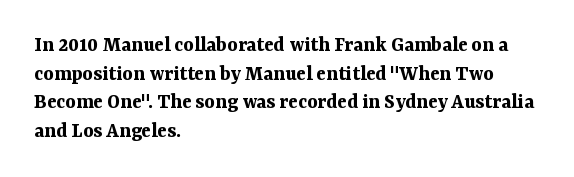
{"italic": "no", "bold": "yes", "underline": "no", "align": "left", "line_spacing": "normal", "line_spacing_ratio": 1.3, "letter_spacing": "normal", "letter_spacing_em": 0.0, "glyph_px": 22}
